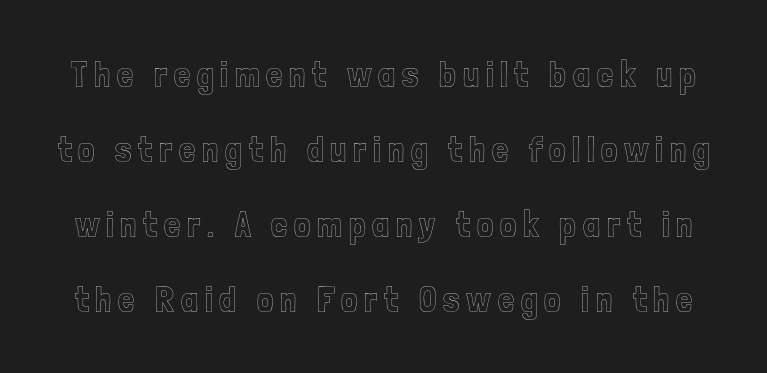
{"italic": "no", "width": "condensed", "x_height": "medium", "monospaced": "no", "underline": "no", "line_spacing": "loose", "line_spacing_ratio": 2.08, "glyph_px": 36}
